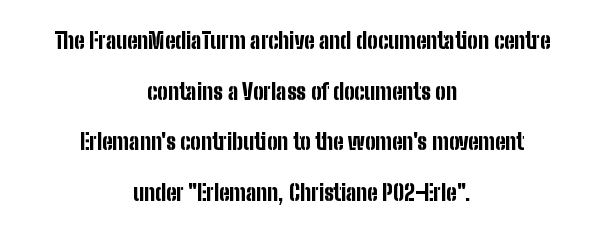
These lines carry a lot of weight — the face is fully bold. How would I describe the line gaps? Wide and relaxed. One-word summary of the alignment: center. The face used here is rendered with its standard letterfit. A typesetter would mark this as roman, not italic. The glyphs are unaccompanied by any horizontal stroke below them.
